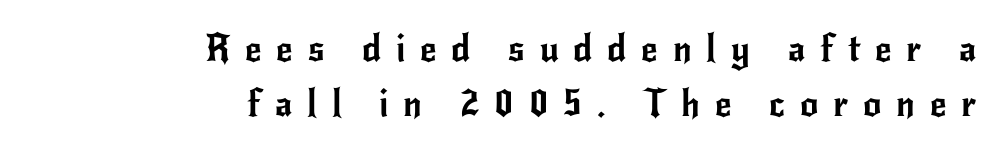
{"serif": "no", "italic": "no", "width": "normal", "stroke_contrast": "low", "x_height": "small", "monospaced": "no", "underline": "no", "align": "right", "line_spacing": "normal", "line_spacing_ratio": 1.54, "letter_spacing": "wide", "letter_spacing_em": 0.41, "glyph_px": 36}
